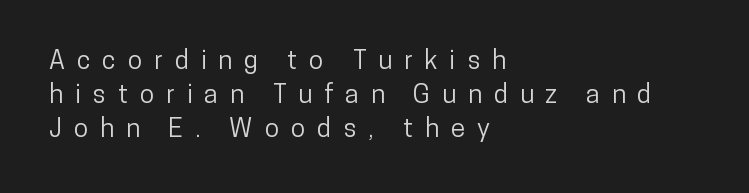
{"italic": "no", "underline": "no", "align": "left", "line_spacing": "normal", "line_spacing_ratio": 1.3, "letter_spacing": "wide", "letter_spacing_em": 0.46, "glyph_px": 26}
